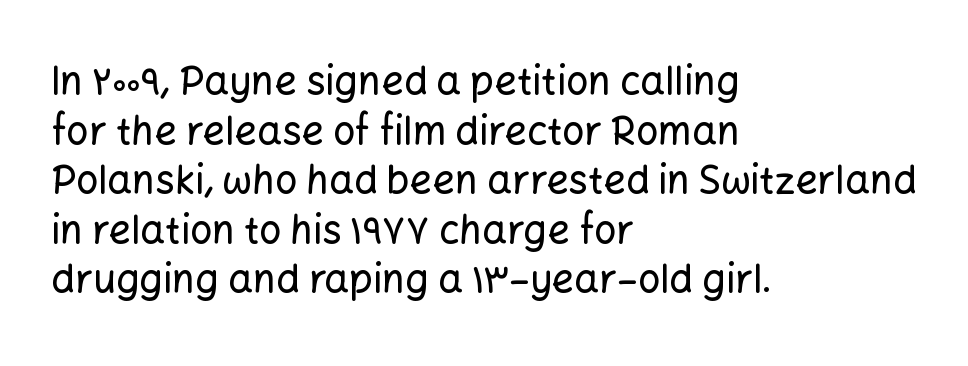
Q: Is the text italic (slanted)? A: No, it is upright.
Q: Is the typeface a serif or a sans-serif typeface? A: Sans-serif.
Q: Is the text underlined? A: No.
Q: How is the paragraph aligned? A: Left-aligned.
Q: Is the spacing between letters normal or unusually wide? A: Normal.
Q: Is the spacing between lines tight, normal or loose? A: Normal.
Q: Width (condensed, normal, or wide)? A: Normal.
Q: Stroke contrast? A: Low.
Q: x-height? A: Medium.
Q: Monospaced? A: No.
